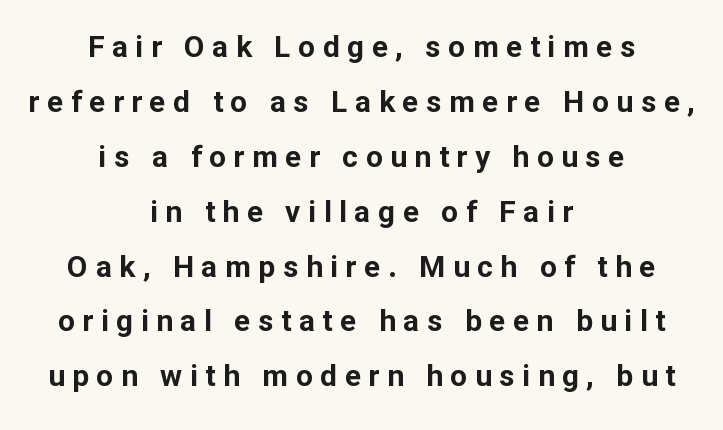
The image shows 30 px bold sans-serif type, upright; set centered, line spacing 1.83x, unusually wide letter spacing (+0.25 em), not underlined; low stroke contrast and a medium x-height.
